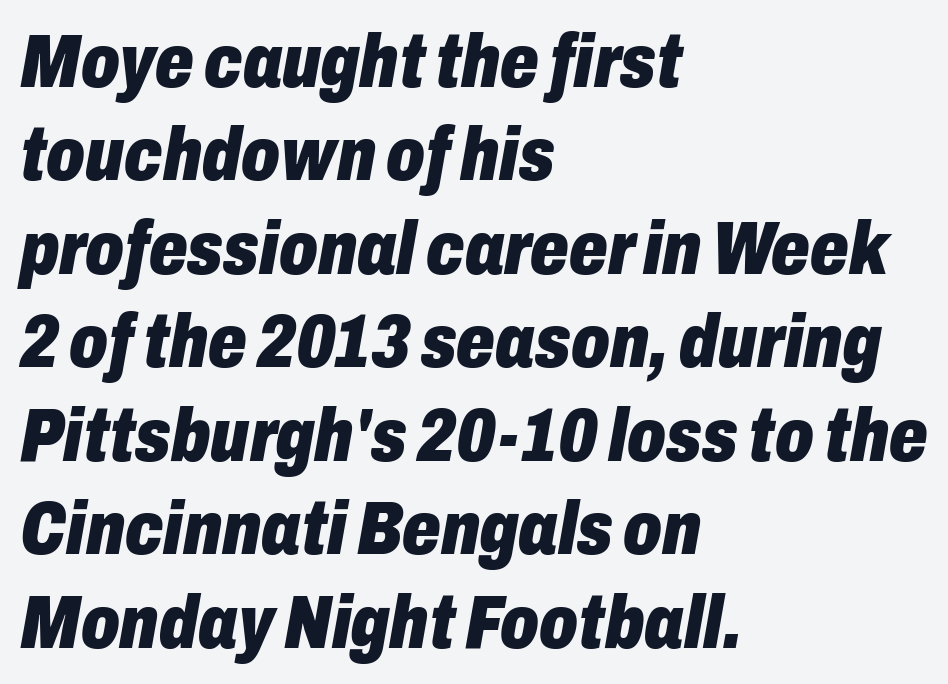
{"italic": "yes", "lean": "right", "slant_degrees": 10, "bold": "yes", "weight": "heavy", "width": "condensed", "stroke_contrast": "low", "x_height": "medium", "monospaced": "no", "underline": "no", "align": "left", "line_spacing_ratio": 1.23, "letter_spacing": "normal", "letter_spacing_em": 0.0, "glyph_px": 76}
